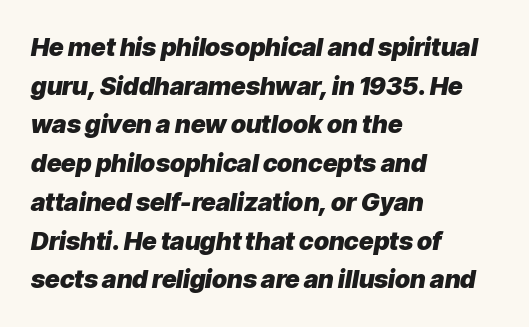
The image shows 25 px bold type, italic (leaning right); set left-aligned, normal line spacing (1.55x), normal letter spacing, not underlined.
